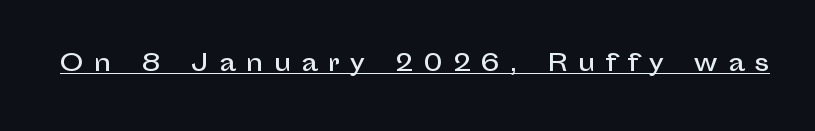
Designer's note — italics off, roman on. Tracking value appears strongly positive — letters spread wide. This sample carries an underscore along the baseline area.
